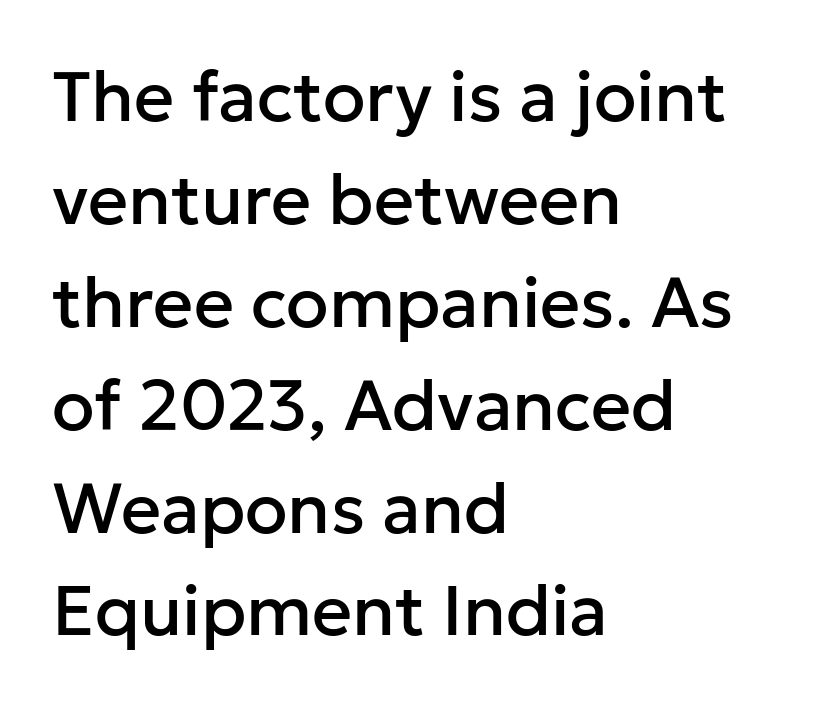
Q: Is the text italic (slanted)? A: No, it is upright.
Q: Is the typeface a serif or a sans-serif typeface? A: Sans-serif.
Q: Is the text underlined? A: No.
Q: How is the paragraph aligned? A: Left-aligned.
Q: Is the spacing between letters normal or unusually wide? A: Normal.
Q: Is the spacing between lines tight, normal or loose? A: Normal.
Q: Width (condensed, normal, or wide)? A: Normal.
Q: Stroke contrast? A: Low.
Q: x-height? A: Medium.
Q: Monospaced? A: No.
